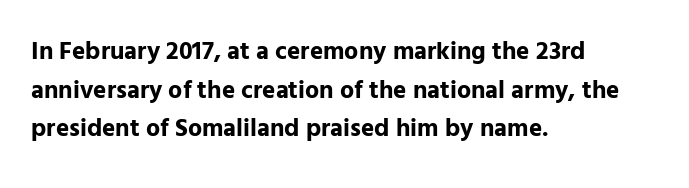
Lines of text with bare space underneath. Default kerning and tracking; the words read as compact shapes. Typeset ragged right — the left edge is the straight one. Regarding leading, the lines here are spaced in the standard way. Every stem runs plumb, perpendicular to the baseline.
